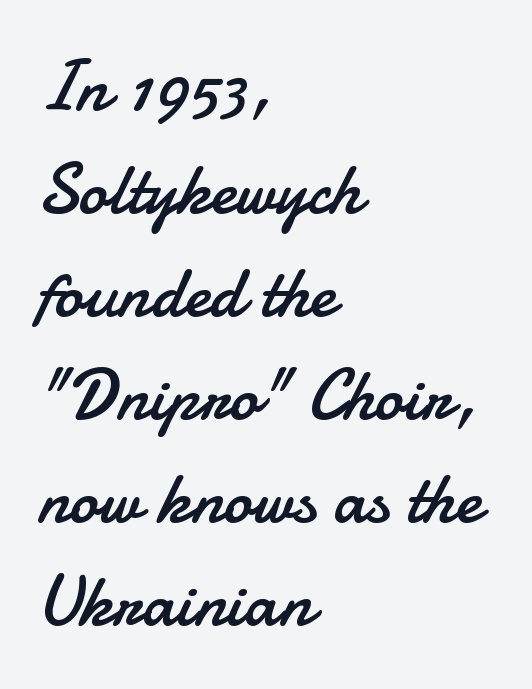
Regarding serifs, this sample does without them. Weight: not bold — regular or lighter. The lines are quadded left. Type without underlining.
